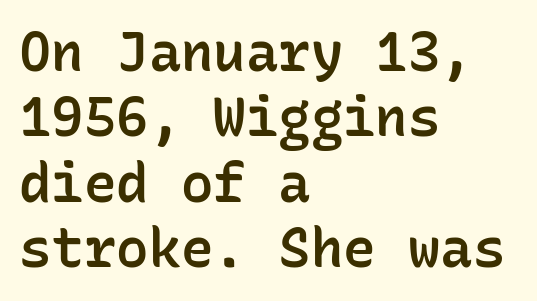
Designer's note — italics off, roman on. Letter spacing: default. Descenders hang freely into open space. Stroke terminals: plain, sans-serif. A somewhat darkened texture: the type is semibold rather than bold. The compositor pushed each line to the left boundary.
